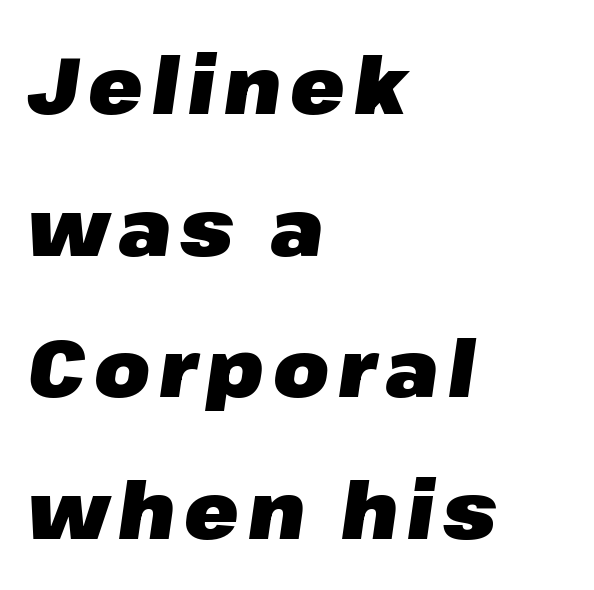
The face used here is proportionally spaced, like ordinary book or web type. The text carries the slant typical of an italic or oblique font. Has an underline been added? It has not. You'd pick this weight for a headline — it's a proper bold. Alignment: flush left.
